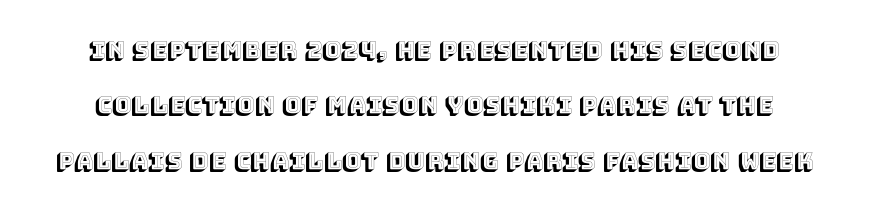
{"italic": "no", "underline": "no", "line_spacing": "loose", "line_spacing_ratio": 2.41, "letter_spacing": "normal", "letter_spacing_em": 0.0, "glyph_px": 23}
